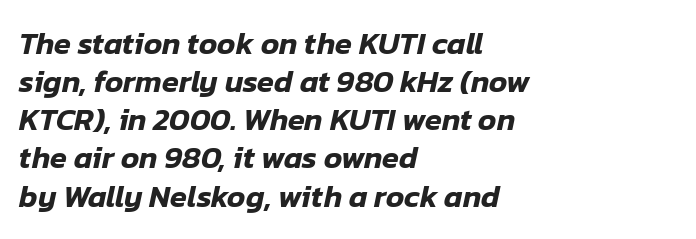
Think of a printed novel: that variable character pitch is what you see here. Emphasis-style slanted type is in use. Layout note: lines flush left. Is the letter spacing exaggerated? No — it looks like the ordinary default.
